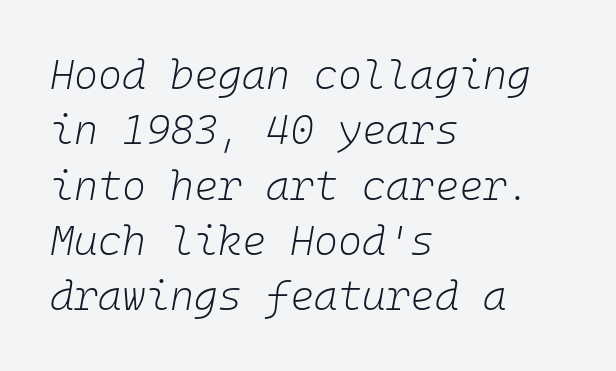
What's the leading like? Ordinary, nothing unusual. The words here are not underlined. Compared with a centered layout, this one pins lines to the left instead. Tracking here is standard; glyphs follow each other at the usual distance.
